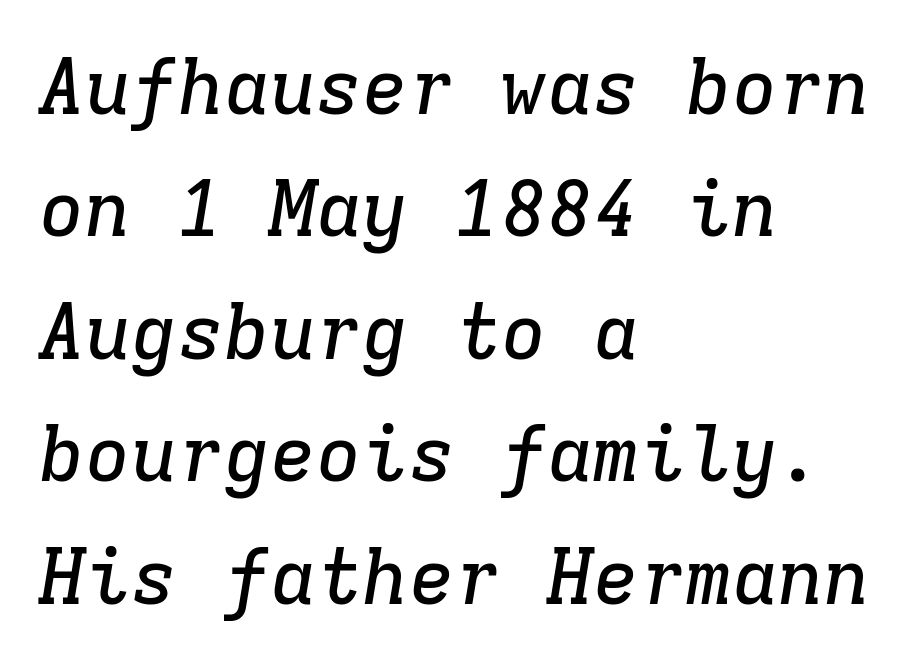
{"serif": "yes", "italic": "yes", "lean": "right", "slant_degrees": 9, "width": "normal", "stroke_contrast": "low", "x_height": "medium", "monospaced": "yes", "underline": "no", "align": "left", "line_spacing": "normal", "line_spacing_ratio": 1.59, "letter_spacing": "normal", "letter_spacing_em": 0.0, "glyph_px": 77}
